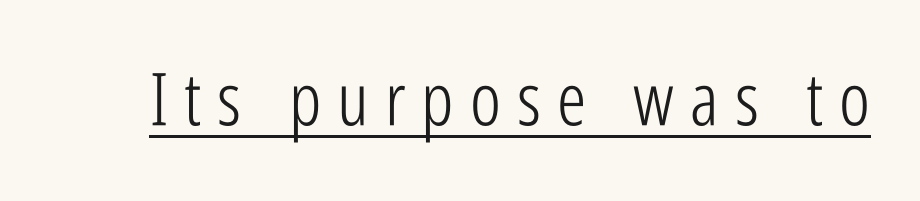
Q: Is the text bold? A: No.
Q: Is the text italic (slanted)? A: No, it is upright.
Q: Is the typeface a serif or a sans-serif typeface? A: Sans-serif.
Q: Is the text underlined? A: Yes.
Q: Is the spacing between letters normal or unusually wide? A: Unusually wide.
Q: Width (condensed, normal, or wide)? A: Condensed.
Q: Stroke contrast? A: Low.
Q: x-height? A: Medium.
Q: Monospaced? A: No.
